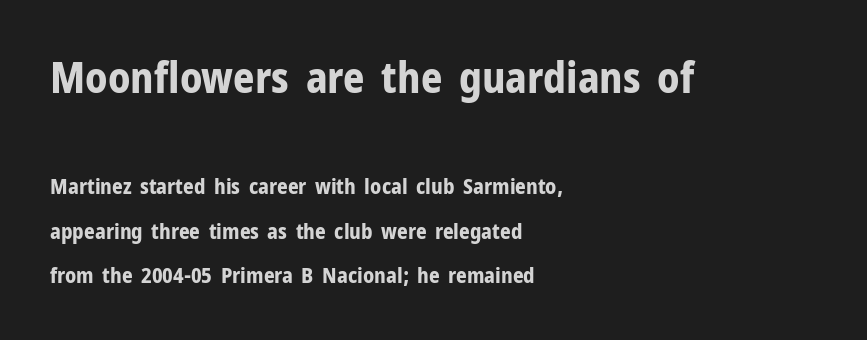
The image shows 42 px bold sans-serif type, upright; set left-aligned, loose line spacing (2.11x), normal letter spacing, not underlined; the first (top) block is 2.0x larger; low stroke contrast and a medium x-height.
